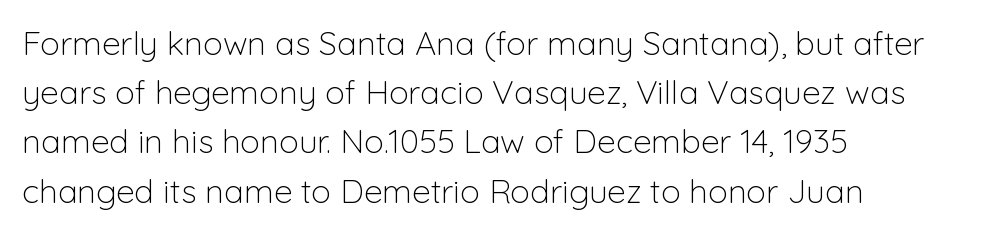
Q: Is the text bold? A: No.
Q: Is the text italic (slanted)? A: No, it is upright.
Q: Is the typeface a serif or a sans-serif typeface? A: Sans-serif.
Q: Is the text underlined? A: No.
Q: How is the paragraph aligned? A: Left-aligned.
Q: Is the spacing between letters normal or unusually wide? A: Normal.
Q: Is the spacing between lines tight, normal or loose? A: Normal.
Q: Width (condensed, normal, or wide)? A: Normal.
Q: Stroke contrast? A: Low.
Q: x-height? A: Medium.
Q: Monospaced? A: No.
